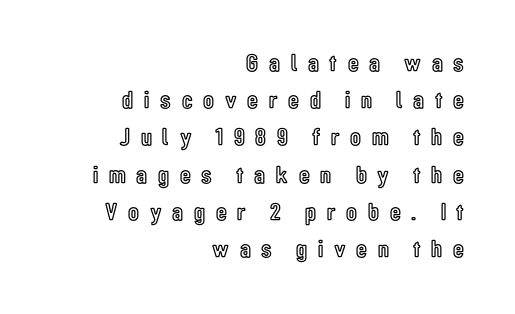
{"italic": "no", "underline": "no", "align": "right", "line_spacing": "normal", "line_spacing_ratio": 1.49, "letter_spacing": "wide", "letter_spacing_em": 0.43, "glyph_px": 25}
